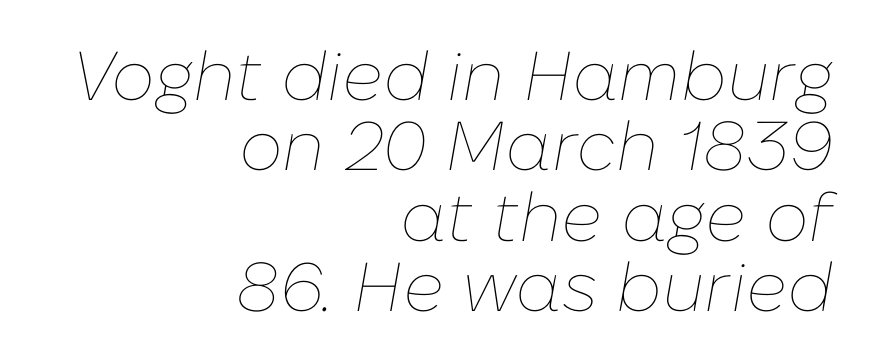
Leftover space on each line is placed entirely before the opening word. Each word holds together tightly as a unit, with standard inter-letter gaps. Does the lettering tilt? It does — this is italic. This block would grow much taller if given ordinary leading; it's compressed now. The glyphs are unaccompanied by any horizontal stroke below them. This sample has the flowing, uneven cadence of proportional lettering.
